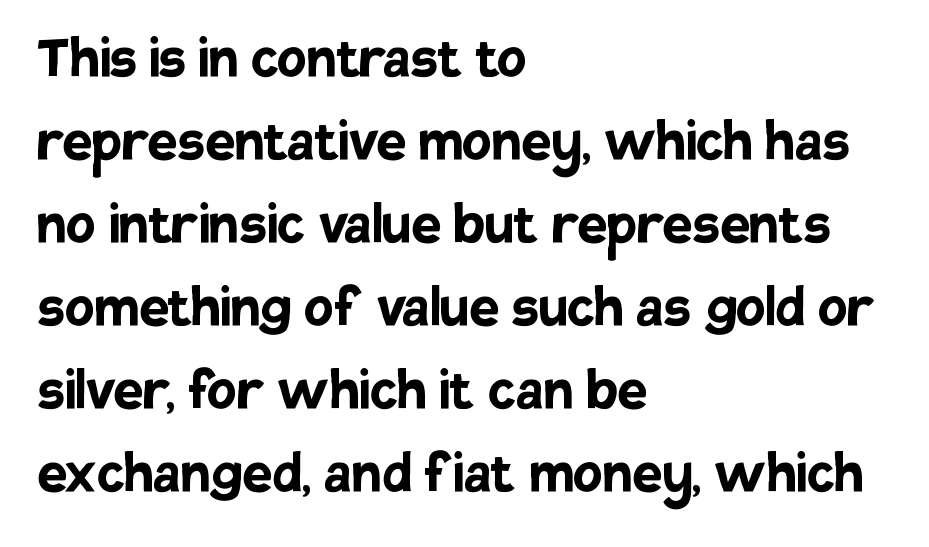
Q: Is the text bold? A: Yes.
Q: Is the text italic (slanted)? A: No, it is upright.
Q: Is the typeface a serif or a sans-serif typeface? A: Sans-serif.
Q: Is the text underlined? A: No.
Q: How is the paragraph aligned? A: Left-aligned.
Q: Is the spacing between letters normal or unusually wide? A: Normal.
Q: Width (condensed, normal, or wide)? A: Normal.
Q: Stroke contrast? A: Low.
Q: x-height? A: Large.
Q: Monospaced? A: No.
